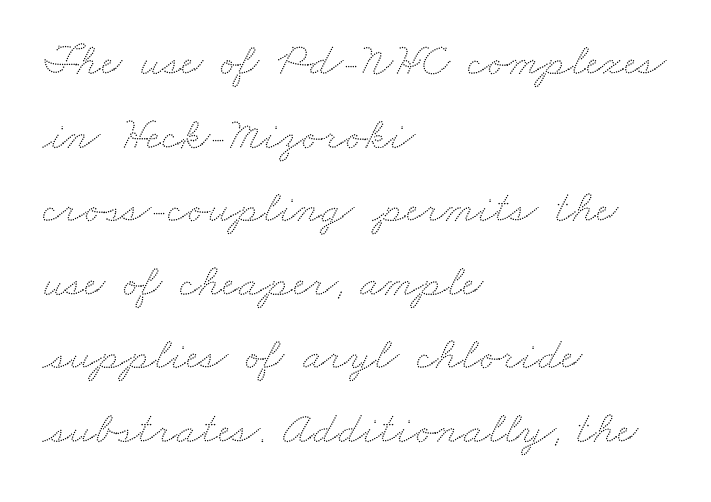
Q: Is the text underlined? A: No.
Q: How is the paragraph aligned? A: Left-aligned.
Q: Is the spacing between letters normal or unusually wide? A: Normal.
Q: Is the spacing between lines tight, normal or loose? A: Normal.
Q: Width (condensed, normal, or wide)? A: Wide.
Q: Stroke contrast? A: Low.
Q: x-height? A: Small.
Q: Monospaced? A: No.
